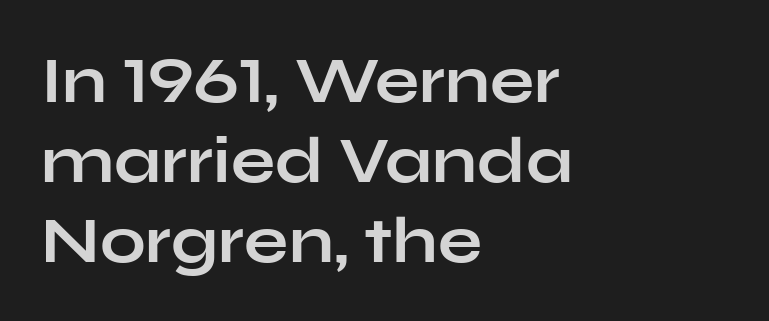
Each letter keeps its own natural width here, so spacing adapts to shape. Typesetter's note: full bold, strokes at maximum text heaviness. The lettering stays uniformly vertical, giving the passage a roman look. Unmarked baselines from the first word to the last.
